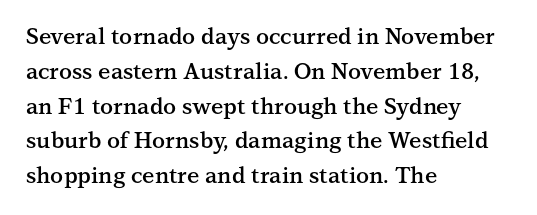
Firm but not heavy-handed strokes: this text is semibold. The specimen omits any rule beneath the text block's lines. Ordinary non-slanted type is in use. Each new line begins a customary step beneath the previous one. The line texture is even and compact thanks to regular tracking.
